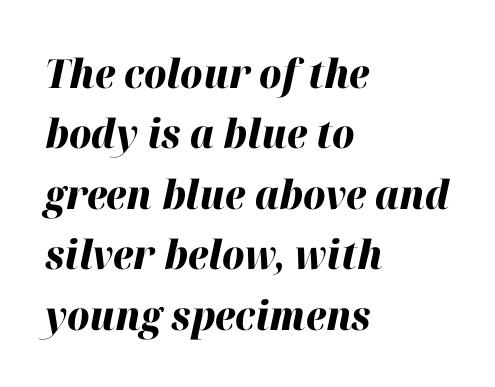
This rendering uses left alignment, leaving the right contour irregular. Every letter is thick-stroked: bold, no question. The designer left line spacing at the default. The passage shown has conventional tracking throughout.
